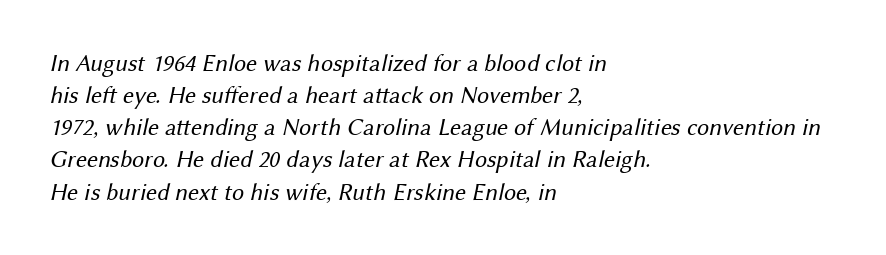
Q: Is the text bold? A: No.
Q: Is the text underlined? A: No.
Q: How is the paragraph aligned? A: Left-aligned.
Q: Is the spacing between letters normal or unusually wide? A: Normal.
Q: Is the spacing between lines tight, normal or loose? A: Normal.
